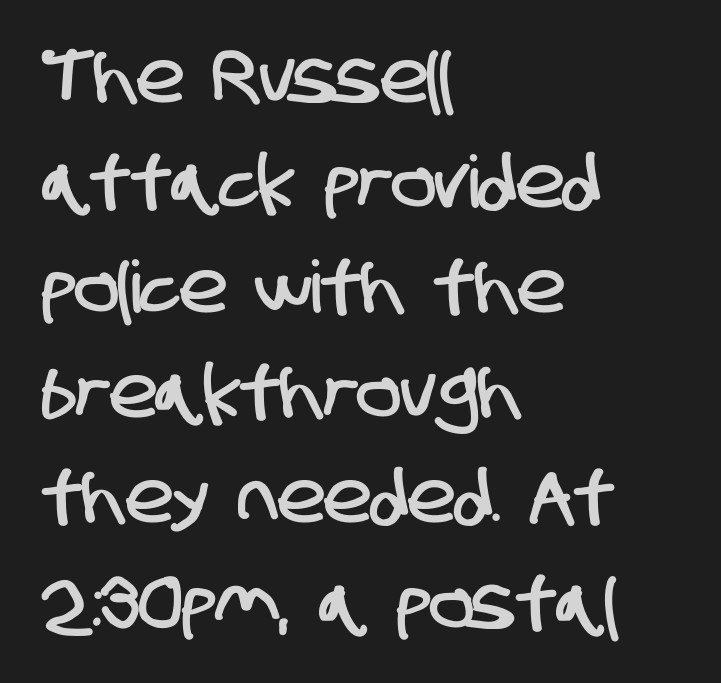
The image shows 72 px condensed sans-serif type; set left-aligned, normal line spacing (1.46x), normal letter spacing, not underlined; low stroke contrast and a large x-height.
